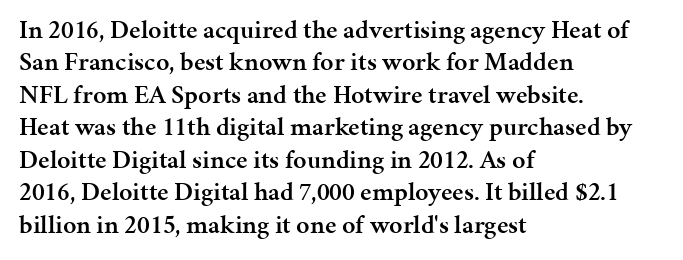
{"italic": "no", "bold": "semi", "underline": "no", "align": "left", "line_spacing": "normal", "line_spacing_ratio": 1.25, "letter_spacing": "normal", "letter_spacing_em": 0.0, "glyph_px": 26}
